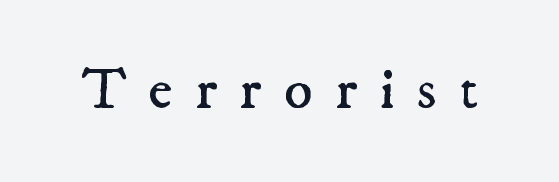
No word sits above an underline. Someone cranked the tracking dial way up on this one. The letters advance in unequal steps, a hallmark of proportional type. This rendering employs a face with finishing strokes, i.e., a serif.
